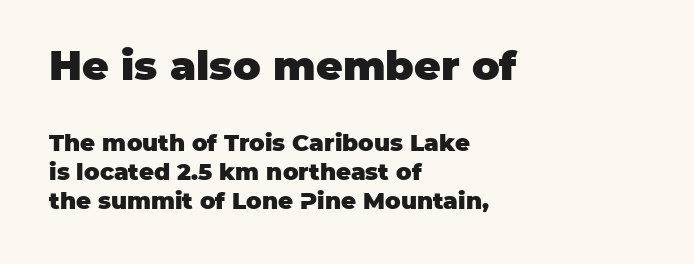
{"serif": "no", "italic": "no", "bold": "yes", "weight": "heavy", "width": "normal", "stroke_contrast": "low", "x_height": "large", "monospaced": "no", "underline": "no", "align": "left", "line_spacing": "normal", "line_spacing_ratio": 1.26, "letter_spacing": "normal", "letter_spacing_em": 0.0, "larger_block": "first", "size_ratio": 1.78, "glyph_px": 41}
